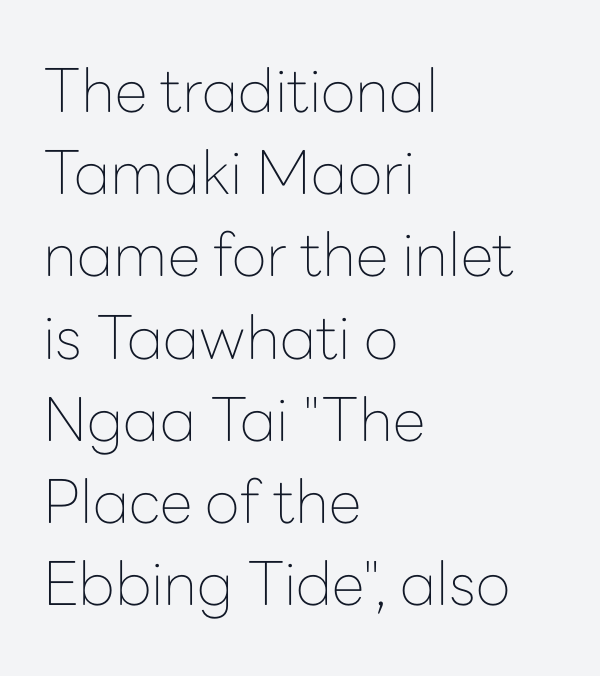
The vertical gap from one line to the next is medium. Do the letters lean? They stand straight. You could not count columns in this text — the font is proportionally spaced. Observe the ordinary spacing: letters are neighbours, not strangers. The strokes carry an ordinary text weight at most.
